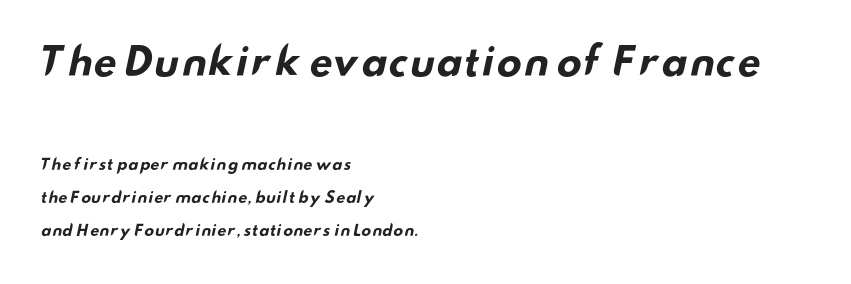
Q: Is the text bold? A: Yes.
Q: Is the typeface a serif or a sans-serif typeface? A: Sans-serif.
Q: Is the text underlined? A: No.
Q: How is the paragraph aligned? A: Left-aligned.
Q: Is the spacing between letters normal or unusually wide? A: Normal.
Q: Is the spacing between lines tight, normal or loose? A: Loose.
Q: Which block of text is set in a larger size, the first (top) or the second (bottom)? A: The first (top) one.
Q: Width (condensed, normal, or wide)? A: Wide.
Q: Stroke contrast? A: Low.
Q: x-height? A: Small.
Q: Monospaced? A: No.
